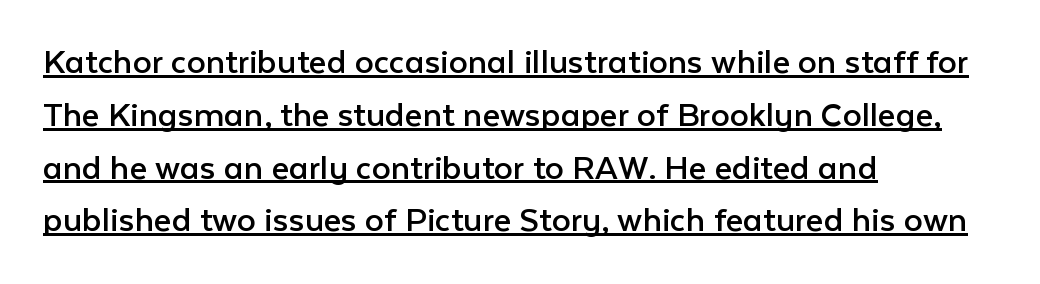
{"serif": "no", "italic": "no", "bold": "no", "weight": "regular", "width": "normal", "stroke_contrast": "low", "x_height": "medium", "monospaced": "no", "underline": "yes", "align": "left", "line_spacing": "normal", "line_spacing_ratio": 1.39, "letter_spacing": "normal", "letter_spacing_em": 0.0, "glyph_px": 38}
